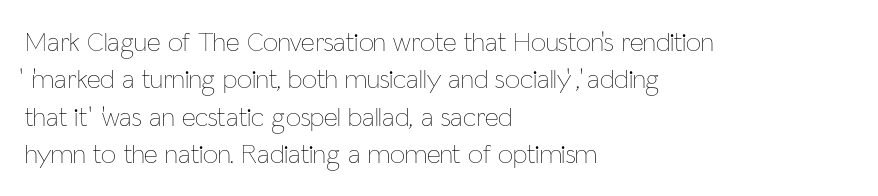
Interline gaps are of average width in this sample. Inter-character spacing is left at the font's built-in metrics. If you drew a line through each stem, it would be perfectly vertical. Words float on clear page, feet unadorned. Each line starts at the same left margin while the right side varies.
